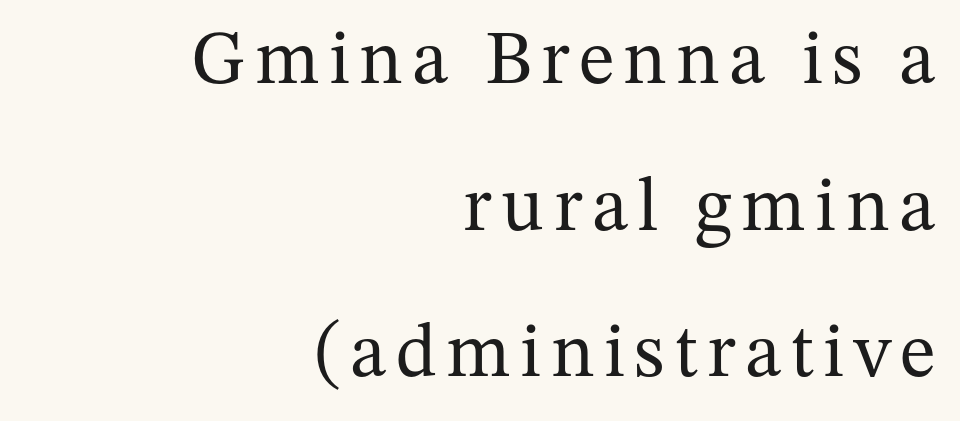
The image shows 76 px regular-weight serif type, upright; set right-aligned, loose line spacing (1.93x), not underlined; medium stroke contrast and a medium x-height.
